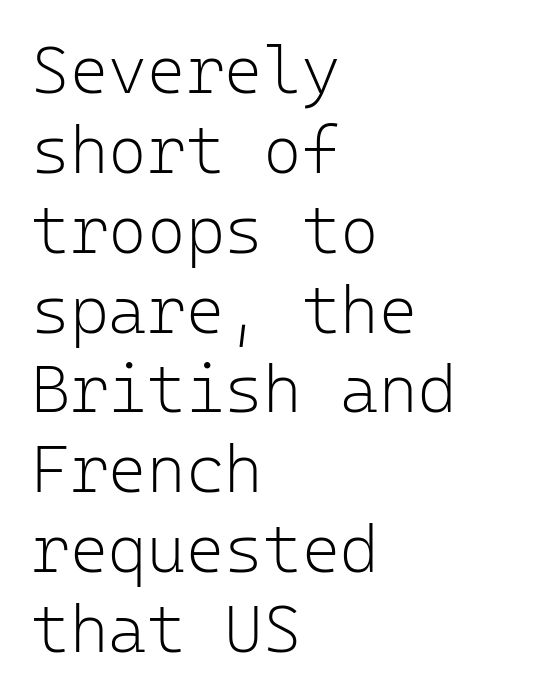
{"serif": "no", "italic": "no", "bold": "no", "weight": "light", "width": "normal", "stroke_contrast": "low", "x_height": "medium", "monospaced": "yes", "underline": "no", "align": "left", "line_spacing_ratio": 1.21, "letter_spacing": "normal", "letter_spacing_em": 0.0, "glyph_px": 66}
